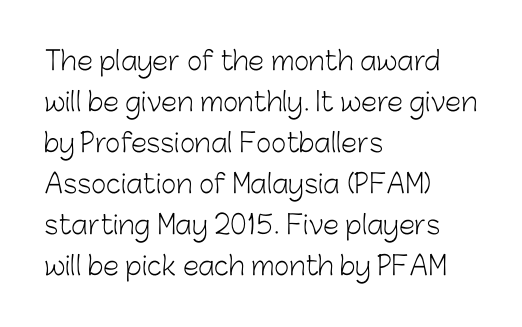
The words here are not underlined. Unbolded letterforms with no extra heft. Quick note: interline space is typical. These lines stack with their left ends in a neat column. Ordinary non-slanted type is in use. Here the glyphs are tracked normally, forming tight word shapes.
